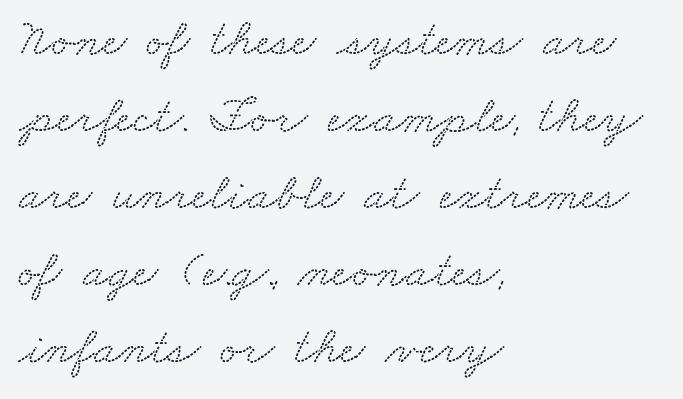
The image shows 52 px wide serif type; set left-aligned, normal line spacing (1.48x), normal letter spacing, not underlined; low stroke contrast and a small x-height.
